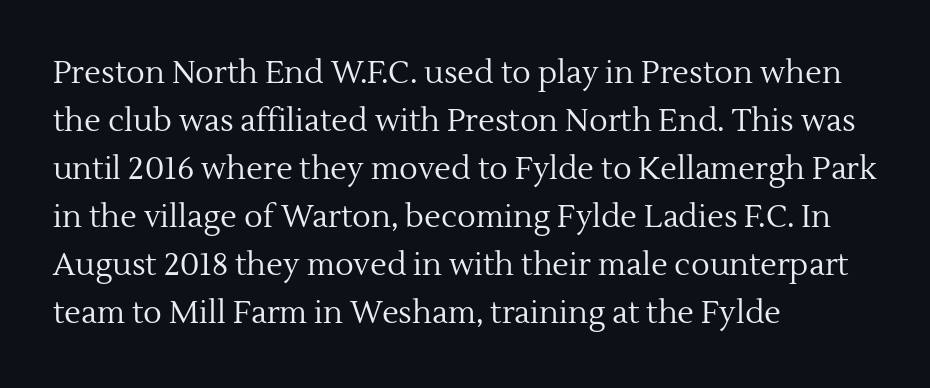
{"serif": "yes", "italic": "no", "bold": "no", "weight": "regular", "width": "normal", "x_height": "medium", "monospaced": "no", "underline": "no", "align": "left", "line_spacing": "normal", "line_spacing_ratio": 1.55, "letter_spacing": "normal", "letter_spacing_em": 0.0, "glyph_px": 31}
